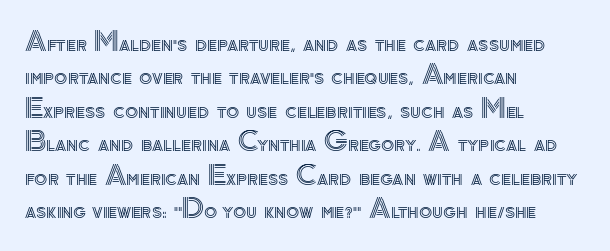
Q: Is the text italic (slanted)? A: No, it is upright.
Q: Is the text underlined? A: No.
Q: How is the paragraph aligned? A: Left-aligned.
Q: Is the spacing between letters normal or unusually wide? A: Normal.
